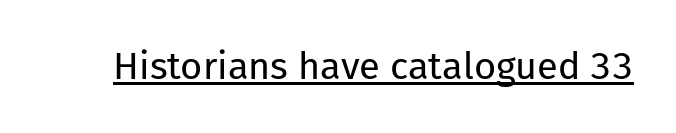
Q: Is the text bold? A: No.
Q: Is the text italic (slanted)? A: No, it is upright.
Q: Is the typeface a serif or a sans-serif typeface? A: Sans-serif.
Q: Is the text underlined? A: Yes.
Q: Is the spacing between letters normal or unusually wide? A: Normal.
Q: Width (condensed, normal, or wide)? A: Normal.
Q: Stroke contrast? A: Low.
Q: x-height? A: Medium.
Q: Monospaced? A: No.
